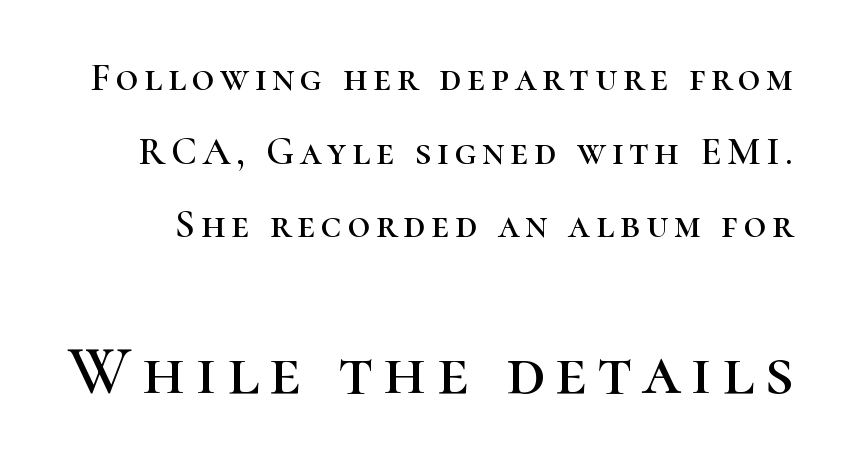
Q: Is the text italic (slanted)? A: No, it is upright.
Q: Is the typeface a serif or a sans-serif typeface? A: Serif.
Q: Is the text underlined? A: No.
Q: Which block of text is set in a larger size, the first (top) or the second (bottom)? A: The second (bottom) one.
Q: Width (condensed, normal, or wide)? A: Normal.
Q: Stroke contrast? A: High.
Q: x-height? A: Medium.
Q: Monospaced? A: No.
